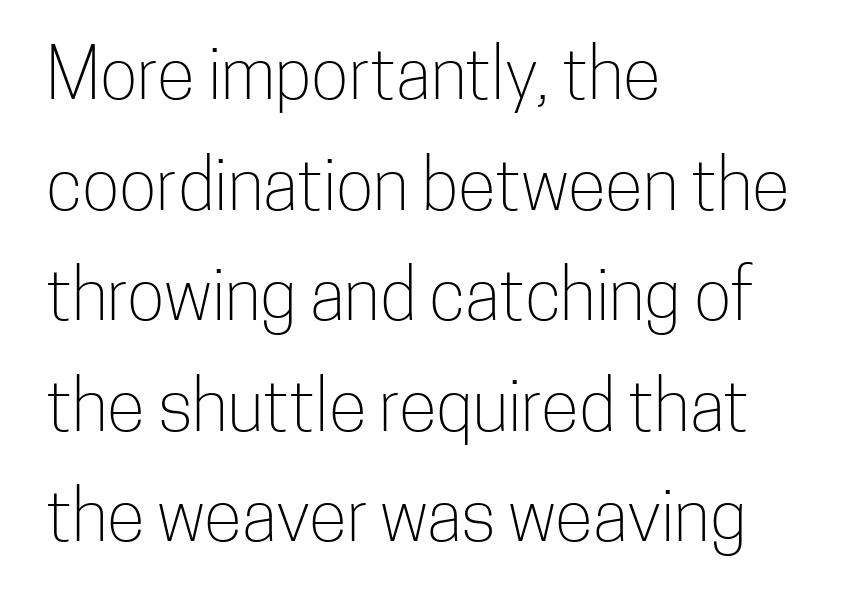
{"serif": "no", "italic": "no", "bold": "no", "weight": "light", "width": "condensed", "stroke_contrast": "low", "x_height": "medium", "monospaced": "no", "underline": "no", "align": "left", "line_spacing": "normal", "line_spacing_ratio": 1.58, "letter_spacing": "normal", "letter_spacing_em": 0.0, "glyph_px": 70}
